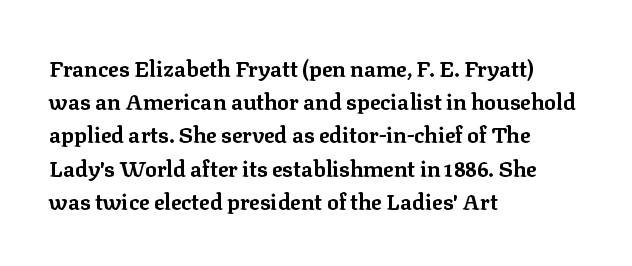
Leading matches the norm, producing a regular column. The area under the type is left untouched. Does extra space separate the letters? No, they use regular spacing. These lines were composed using upright roman letters.
